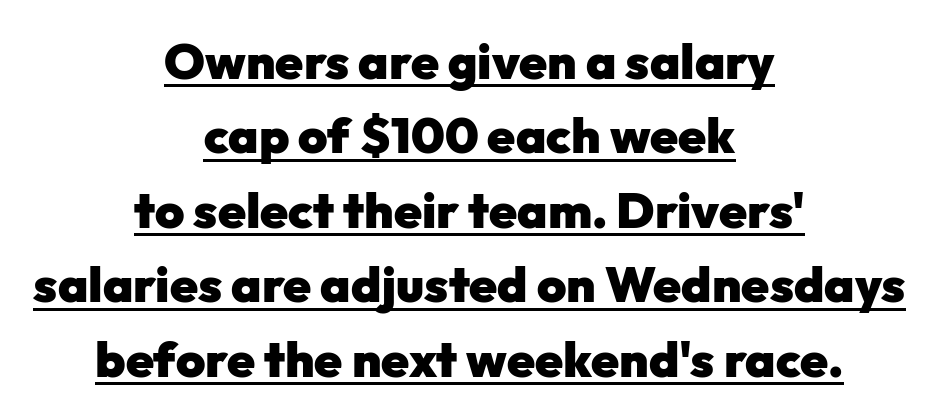
{"serif": "no", "italic": "no", "bold": "yes", "weight": "heavy", "width": "normal", "stroke_contrast": "low", "x_height": "medium", "monospaced": "no", "underline": "yes", "align": "center", "line_spacing": "normal", "line_spacing_ratio": 1.49, "letter_spacing": "normal", "letter_spacing_em": 0.0, "glyph_px": 50}
